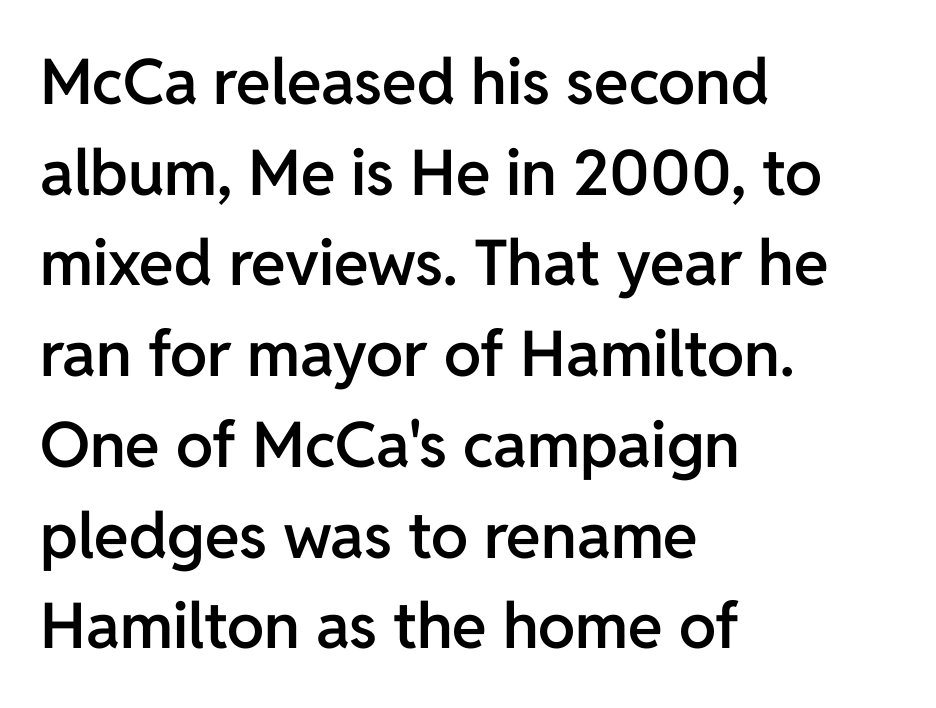
Q: Is the text bold? A: Semi-bold.
Q: Is the text italic (slanted)? A: No, it is upright.
Q: Is the typeface a serif or a sans-serif typeface? A: Sans-serif.
Q: Is the text underlined? A: No.
Q: How is the paragraph aligned? A: Left-aligned.
Q: Is the spacing between letters normal or unusually wide? A: Normal.
Q: Is the spacing between lines tight, normal or loose? A: Normal.
Q: Width (condensed, normal, or wide)? A: Normal.
Q: Stroke contrast? A: Low.
Q: x-height? A: Medium.
Q: Monospaced? A: No.
